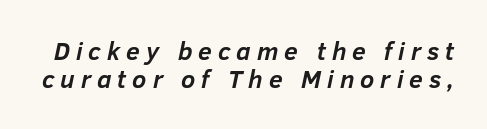
Chunky letters — that's bold for sure. Tracking here is generous; glyphs stand well apart from one another. Does the leading feel generous? Not at all — it's pinched. The text carries the slant typical of an italic or oblique font. Underline: absent.
